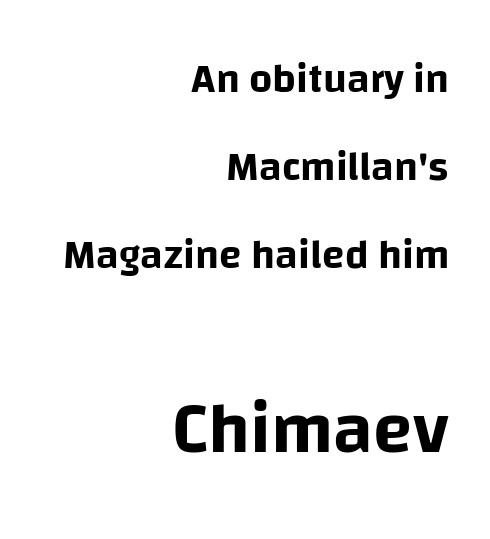
The letters sit at their default tracking, neither squeezed nor spread. Vertically, the passage feels expansive, rows floating well apart. The specimen reads as upright at a glance. In this sample the second text group is rendered at the bigger scale. The paragraph shown leans on its right margin. Underlining? Definitely not there.
